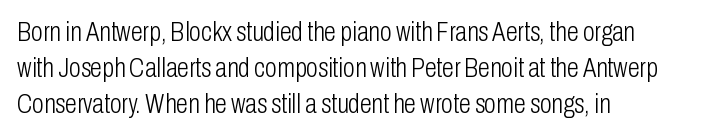
{"italic": "no", "bold": "no", "underline": "no", "align": "left", "line_spacing": "normal", "line_spacing_ratio": 1.34, "letter_spacing": "normal", "letter_spacing_em": 0.0, "glyph_px": 27}
